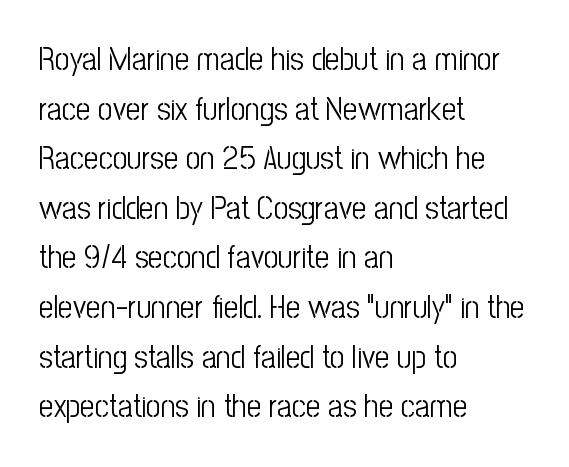
{"serif": "no", "italic": "no", "bold": "no", "weight": "light", "width": "condensed", "stroke_contrast": "low", "x_height": "medium", "monospaced": "no", "underline": "no", "align": "left", "line_spacing": "normal", "line_spacing_ratio": 1.55, "letter_spacing": "normal", "letter_spacing_em": 0.0, "glyph_px": 32}
